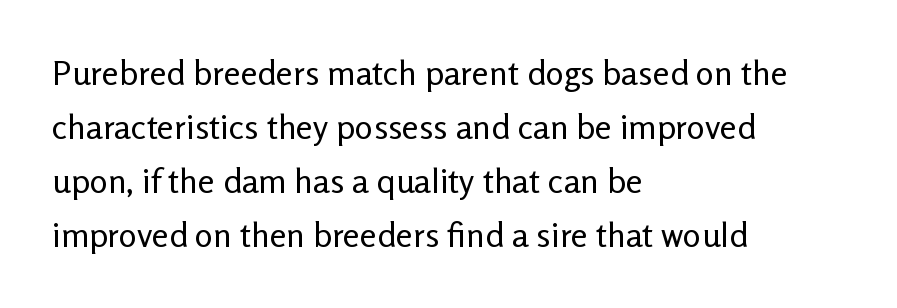
{"serif": "no", "italic": "no", "bold": "no", "weight": "regular", "width": "normal", "stroke_contrast": "low", "x_height": "medium", "monospaced": "no", "underline": "no", "align": "left", "line_spacing": "normal", "line_spacing_ratio": 1.59, "letter_spacing": "normal", "letter_spacing_em": 0.0, "glyph_px": 34}
